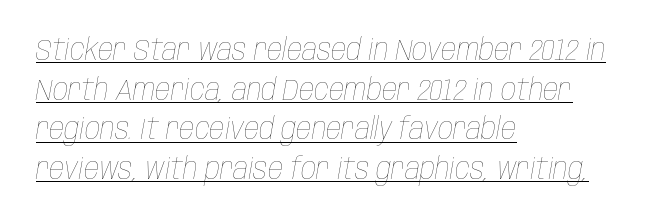
{"italic": "yes", "lean": "right", "slant_degrees": 10, "bold": "no", "weight": "thin", "width": "condensed", "stroke_contrast": "low", "x_height": "large", "monospaced": "no", "underline": "yes", "align": "left", "line_spacing": "normal", "line_spacing_ratio": 1.32, "letter_spacing": "normal", "letter_spacing_em": 0.0, "glyph_px": 30}
